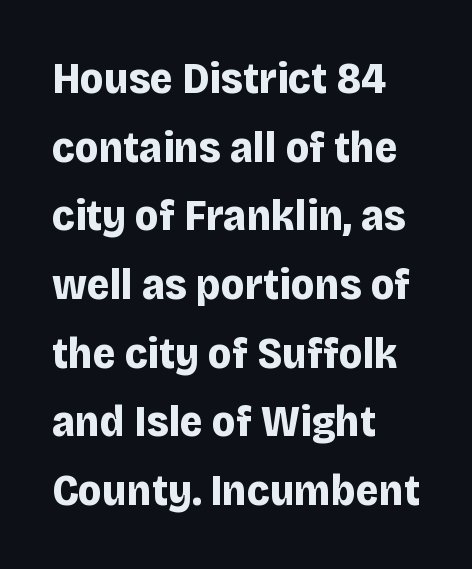
{"serif": "no", "italic": "no", "bold": "yes", "weight": "bold", "width": "normal", "stroke_contrast": "low", "x_height": "large", "monospaced": "no", "underline": "no", "align": "left", "line_spacing": "normal", "line_spacing_ratio": 1.56, "letter_spacing": "normal", "letter_spacing_em": 0.0, "glyph_px": 44}
